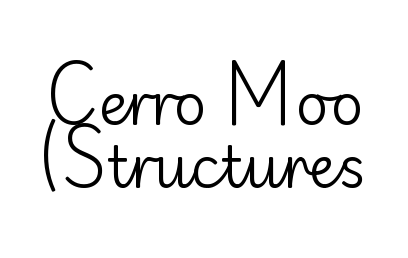
Q: Is the text bold? A: No.
Q: Is the text italic (slanted)? A: No, it is upright.
Q: Is the typeface a serif or a sans-serif typeface? A: Sans-serif.
Q: Is the text underlined? A: No.
Q: Is the spacing between letters normal or unusually wide? A: Normal.
Q: Is the spacing between lines tight, normal or loose? A: Tight.
Q: Width (condensed, normal, or wide)? A: Normal.
Q: Stroke contrast? A: Low.
Q: x-height? A: Small.
Q: Monospaced? A: No.
